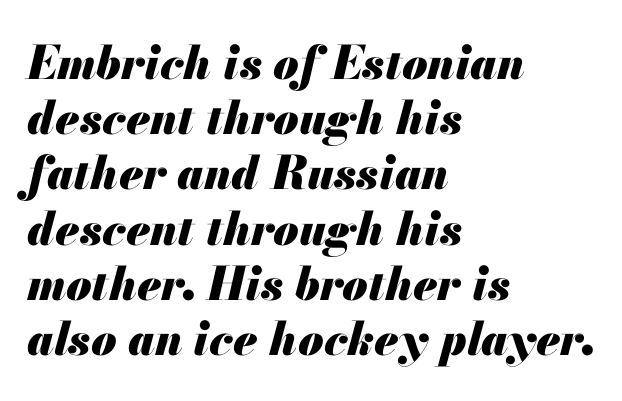
Q: Is the text bold? A: Yes.
Q: Is the text italic (slanted)? A: Yes, it leans right by about 13 degrees.
Q: Is the text underlined? A: No.
Q: How is the paragraph aligned? A: Left-aligned.
Q: Is the spacing between letters normal or unusually wide? A: Normal.
Q: Width (condensed, normal, or wide)? A: Normal.
Q: Stroke contrast? A: Medium.
Q: x-height? A: Small.
Q: Monospaced? A: No.
